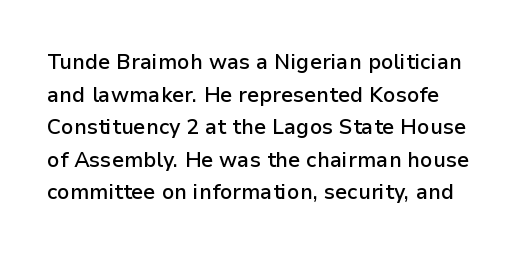
The image shows 21 px text type, upright; set normal line spacing (1.55x), normal letter spacing, not underlined.
